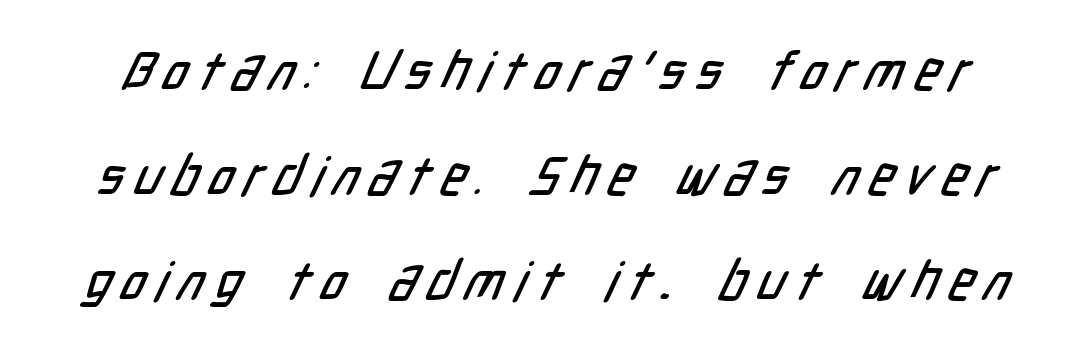
Q: Is the typeface a serif or a sans-serif typeface? A: Sans-serif.
Q: Is the text underlined? A: No.
Q: Is the spacing between lines tight, normal or loose? A: Loose.
Q: Width (condensed, normal, or wide)? A: Condensed.
Q: Stroke contrast? A: Low.
Q: x-height? A: Medium.
Q: Monospaced? A: No.
